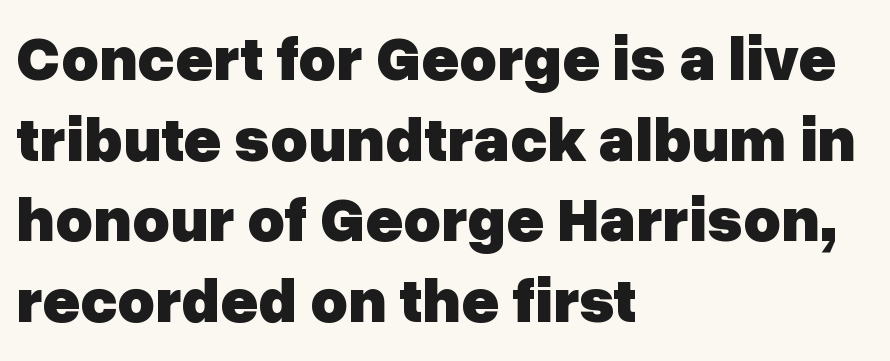
{"serif": "no", "italic": "no", "bold": "yes", "weight": "heavy", "width": "normal", "stroke_contrast": "low", "x_height": "medium", "monospaced": "no", "underline": "no", "align": "left", "line_spacing": "normal", "line_spacing_ratio": 1.26, "letter_spacing": "normal", "letter_spacing_em": 0.0, "glyph_px": 64}
